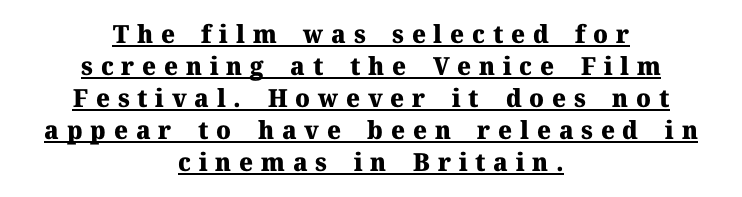
Q: Is the text bold? A: Yes.
Q: Is the text italic (slanted)? A: No, it is upright.
Q: Is the text underlined? A: Yes.
Q: How is the paragraph aligned? A: Centered.
Q: Is the spacing between letters normal or unusually wide? A: Unusually wide.
Q: Is the spacing between lines tight, normal or loose? A: Normal.
